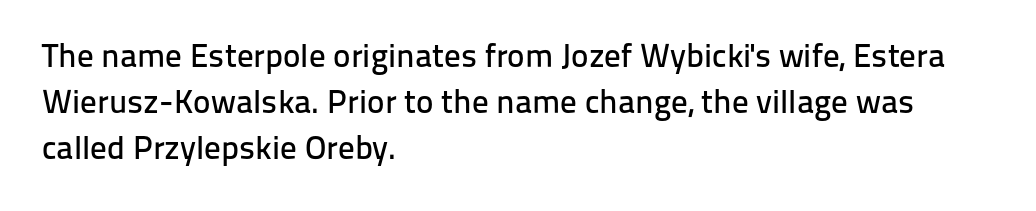
Q: Is the text italic (slanted)? A: No, it is upright.
Q: Is the typeface a serif or a sans-serif typeface? A: Sans-serif.
Q: Is the text underlined? A: No.
Q: How is the paragraph aligned? A: Left-aligned.
Q: Is the spacing between letters normal or unusually wide? A: Normal.
Q: Is the spacing between lines tight, normal or loose? A: Normal.
Q: Width (condensed, normal, or wide)? A: Normal.
Q: Stroke contrast? A: Low.
Q: x-height? A: Medium.
Q: Monospaced? A: No.
